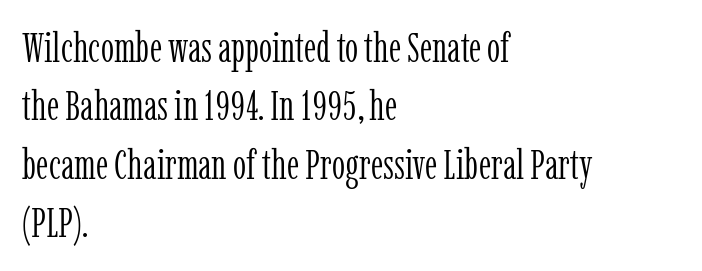
Standard letterfit; no display-style spreading of the glyphs. Every stem runs plumb, perpendicular to the baseline. I'd call this a serif setting — the letters wear small feet. Honestly, there is no underline to notice here at all. Here the designer chose a conventional face with non-uniform glyph widths. Each new line begins a customary step beneath the previous one.
